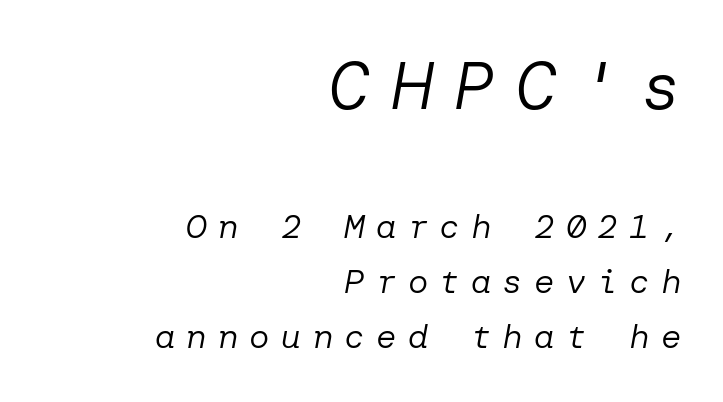
Q: Is the text bold? A: No.
Q: Is the text italic (slanted)? A: Yes, it leans right by about 10 degrees.
Q: Is the text underlined? A: No.
Q: How is the paragraph aligned? A: Right-aligned.
Q: Is the spacing between letters normal or unusually wide? A: Unusually wide.
Q: Is the spacing between lines tight, normal or loose? A: Normal.
Q: Which block of text is set in a larger size, the first (top) or the second (bottom)? A: The first (top) one.
Q: Width (condensed, normal, or wide)? A: Normal.
Q: Stroke contrast? A: Low.
Q: x-height? A: Medium.
